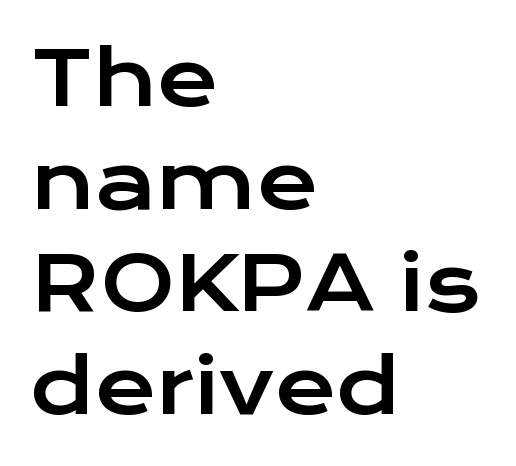
The image shows 75 px wide sans-serif type, upright; set left-aligned, normal line spacing (1.37x), normal letter spacing, not underlined; low stroke contrast and a medium x-height.
